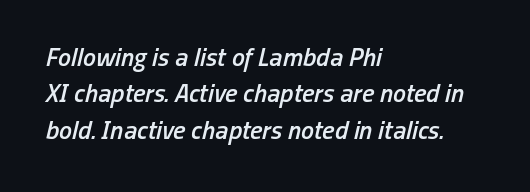
{"italic": "yes", "lean": "right", "slant_degrees": 13, "bold": "semi", "underline": "no", "align": "left", "line_spacing": "normal", "line_spacing_ratio": 1.4, "letter_spacing": "normal", "letter_spacing_em": 0.0, "glyph_px": 26}
